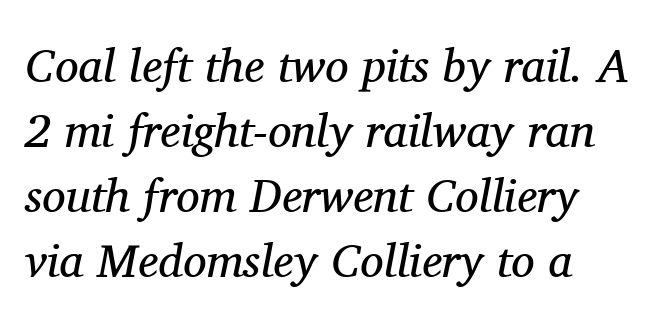
Q: Is the text bold? A: No.
Q: Is the text italic (slanted)? A: Yes, it leans right by about 11 degrees.
Q: Is the typeface a serif or a sans-serif typeface? A: Serif.
Q: Is the text underlined? A: No.
Q: How is the paragraph aligned? A: Left-aligned.
Q: Is the spacing between letters normal or unusually wide? A: Normal.
Q: Is the spacing between lines tight, normal or loose? A: Normal.
Q: Width (condensed, normal, or wide)? A: Normal.
Q: Stroke contrast? A: Medium.
Q: x-height? A: Medium.
Q: Monospaced? A: No.
